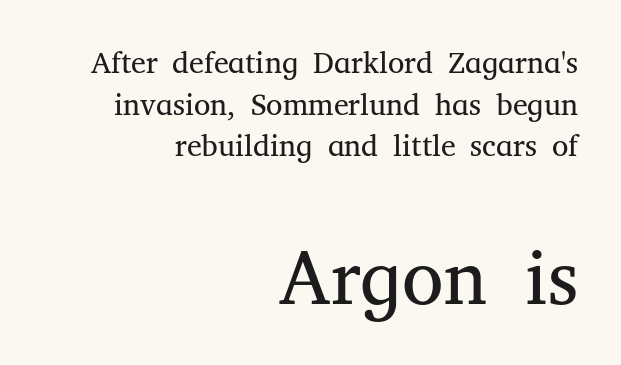
Q: Is the text bold? A: No.
Q: Is the text italic (slanted)? A: No, it is upright.
Q: Is the typeface a serif or a sans-serif typeface? A: Serif.
Q: Is the text underlined? A: No.
Q: How is the paragraph aligned? A: Right-aligned.
Q: Is the spacing between letters normal or unusually wide? A: Normal.
Q: Is the spacing between lines tight, normal or loose? A: Normal.
Q: Which block of text is set in a larger size, the first (top) or the second (bottom)? A: The second (bottom) one.
Q: Width (condensed, normal, or wide)? A: Normal.
Q: Stroke contrast? A: Medium.
Q: x-height? A: Medium.
Q: Monospaced? A: No.
